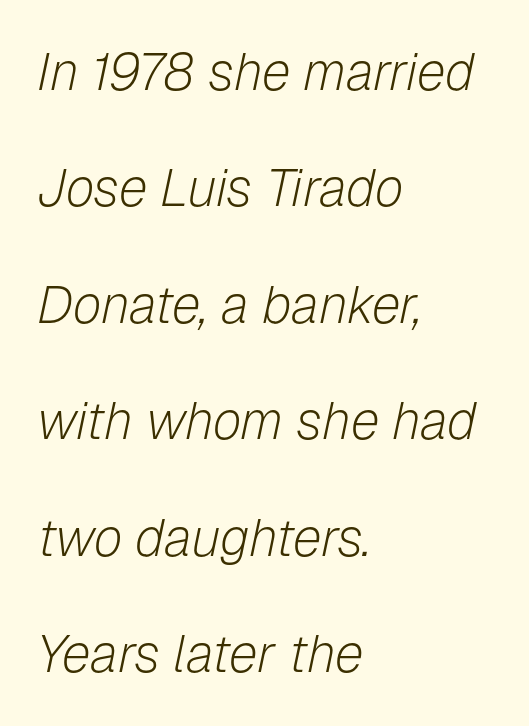
{"italic": "yes", "lean": "right", "slant_degrees": 12, "bold": "no", "weight": "light", "width": "normal", "stroke_contrast": "low", "x_height": "medium", "monospaced": "no", "underline": "no", "align": "left", "line_spacing": "loose", "line_spacing_ratio": 2.24, "letter_spacing": "normal", "letter_spacing_em": 0.0, "glyph_px": 52}
